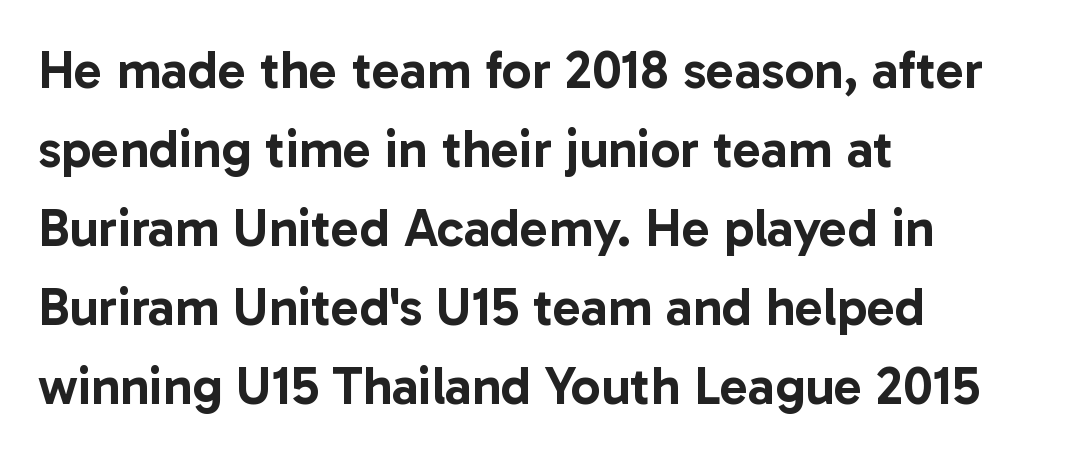
The image shows 53 px sans-serif type, upright; set left-aligned, normal line spacing (1.49x), normal letter spacing, not underlined; low stroke contrast and a medium x-height.
